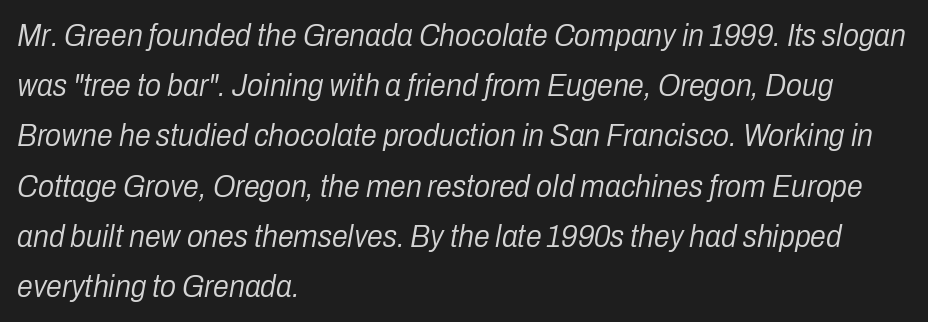
The rendering uses natural spacing where letterforms have individual widths. The gap between lines stays unmarked. One-word summary of the alignment: left. No heavy texture on the line: the type isn't bold. Honestly, the row spacing looks completely unremarkable. Italic? Definitely — the glyphs are oblique.
